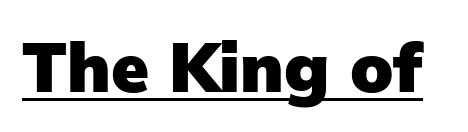
The passage shown is typed in a proportional face where columns would drift. These lines keep a tight, regular rhythm from letter to letter. Font category for this specimen: sans-serif. Italic: no, the glyphs are upright roman. The letters are bold, with thick, heavy strokes. Check the space under the baseline: a stroke is drawn there.
